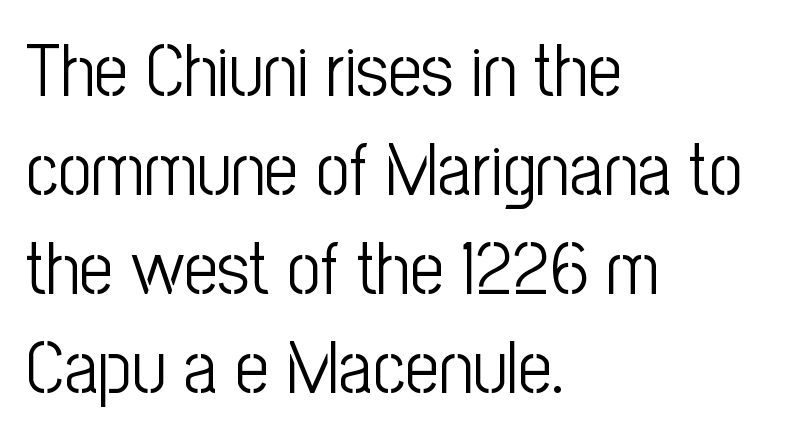
Short note: letters normally spaced. The passage shown is typed in a proportional face where columns would drift. When letters stand straight like this, we call the style roman or upright. Horizontally, the lines are justified to the leading edge only. These glyphs show unthickened strokes, regular width or finer.
